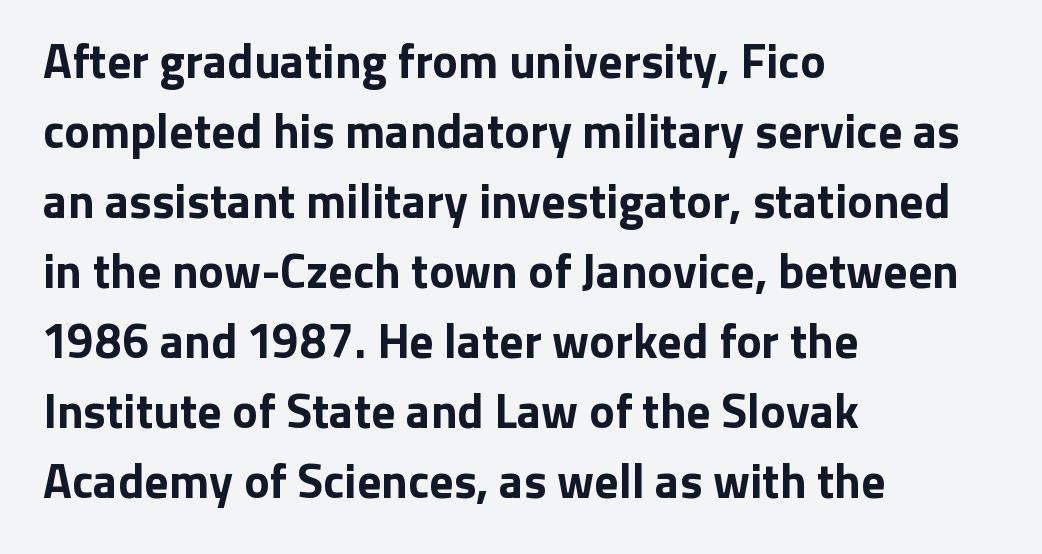
{"serif": "no", "italic": "no", "bold": "yes", "weight": "bold", "width": "normal", "stroke_contrast": "low", "x_height": "medium", "monospaced": "no", "underline": "no", "align": "left", "line_spacing": "normal", "line_spacing_ratio": 1.46, "letter_spacing": "normal", "letter_spacing_em": 0.0, "glyph_px": 48}
